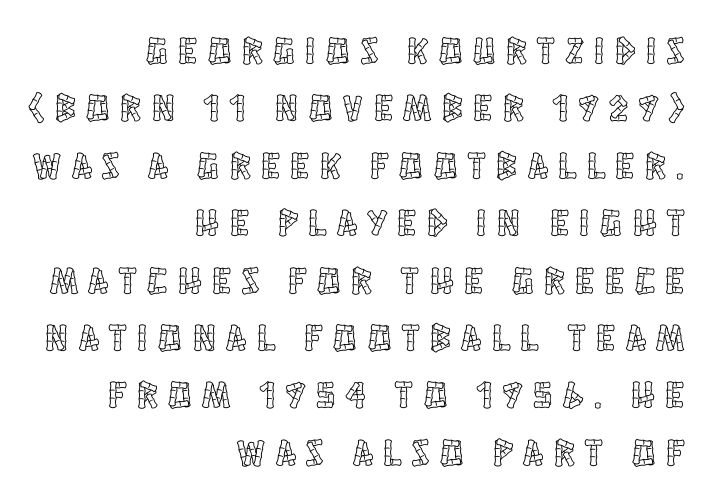
The image shows 38 px condensed type, upright; set right-aligned, normal line spacing (1.51x), unusually wide letter spacing (+0.29 em), not underlined; a large x-height.
